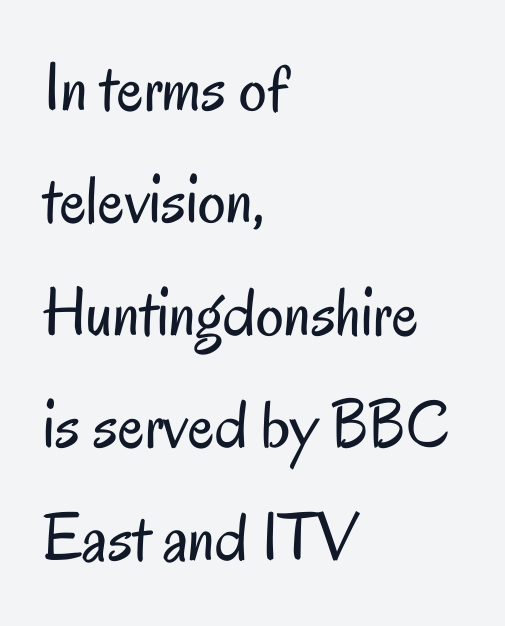
Q: Is the text bold? A: No.
Q: Is the text italic (slanted)? A: No, it is upright.
Q: Is the typeface a serif or a sans-serif typeface? A: Sans-serif.
Q: Is the text underlined? A: No.
Q: How is the paragraph aligned? A: Left-aligned.
Q: Is the spacing between letters normal or unusually wide? A: Normal.
Q: Is the spacing between lines tight, normal or loose? A: Normal.
Q: Width (condensed, normal, or wide)? A: Condensed.
Q: Stroke contrast? A: Low.
Q: x-height? A: Small.
Q: Monospaced? A: No.
